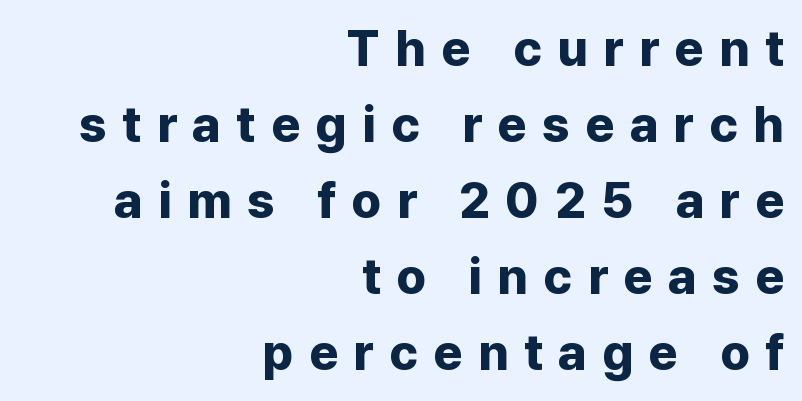
The image shows 50 px bold sans-serif type, upright; set right-aligned, normal line spacing (1.52x), unusually wide letter spacing (+0.31 em), not underlined; low stroke contrast and a medium x-height.
